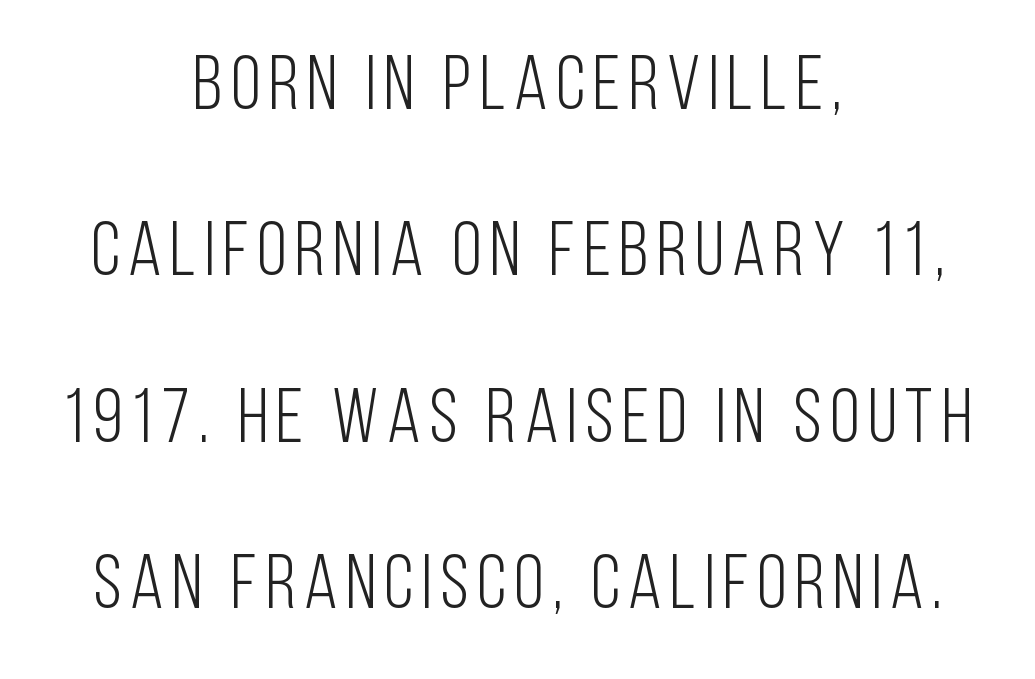
The type sits square on the baseline with zero lean. Interline gaps are noticeably wide in this sample. The letters carry no serifs — their stems end cleanly without finishing strokes. The cut favours lightness, reaching ordinary text weight at its darkest.
